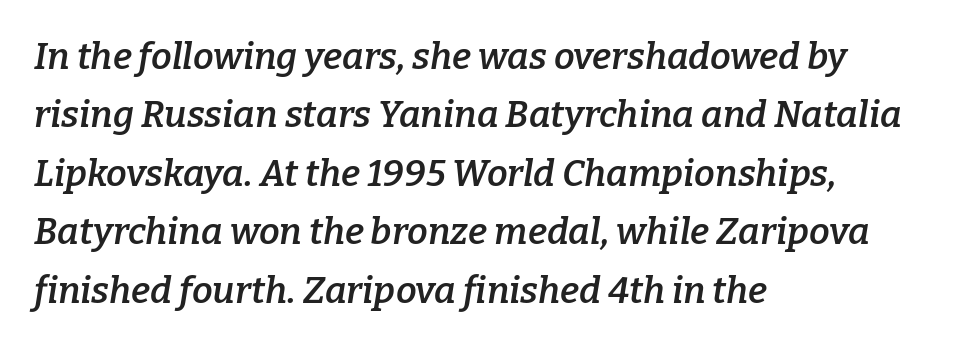
{"serif": "yes", "italic": "yes", "lean": "right", "slant_degrees": 9, "bold": "semi", "weight": "semibold", "width": "normal", "stroke_contrast": "low", "x_height": "medium", "monospaced": "no", "underline": "no", "align": "left", "line_spacing": "normal", "line_spacing_ratio": 1.58, "letter_spacing": "normal", "letter_spacing_em": 0.0, "glyph_px": 37}
